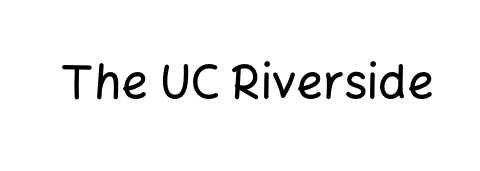
Q: Is the text italic (slanted)? A: No, it is upright.
Q: Is the typeface a serif or a sans-serif typeface? A: Sans-serif.
Q: Is the text underlined? A: No.
Q: Is the spacing between letters normal or unusually wide? A: Normal.
Q: Width (condensed, normal, or wide)? A: Normal.
Q: Stroke contrast? A: Low.
Q: x-height? A: Medium.
Q: Monospaced? A: No.
